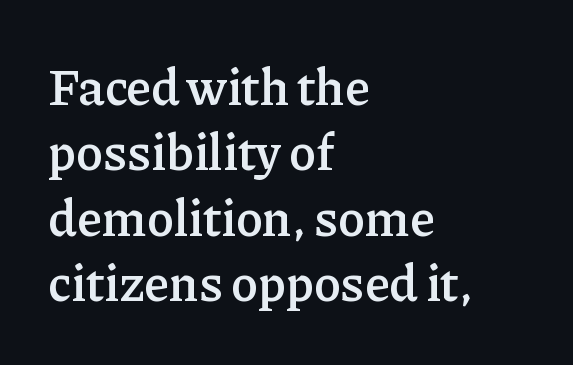
Q: Is the text bold? A: Semi-bold.
Q: Is the text italic (slanted)? A: No, it is upright.
Q: Is the typeface a serif or a sans-serif typeface? A: Serif.
Q: Is the text underlined? A: No.
Q: How is the paragraph aligned? A: Left-aligned.
Q: Is the spacing between letters normal or unusually wide? A: Normal.
Q: Is the spacing between lines tight, normal or loose? A: Normal.
Q: Width (condensed, normal, or wide)? A: Normal.
Q: Stroke contrast? A: Low.
Q: x-height? A: Medium.
Q: Monospaced? A: No.
